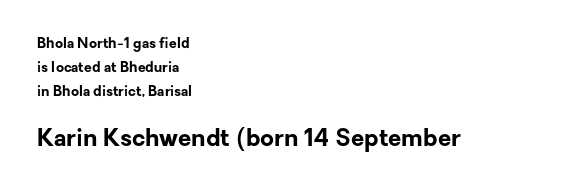
{"italic": "no", "bold": "yes", "underline": "no", "align": "left", "line_spacing_ratio": 1.72, "letter_spacing": "normal", "letter_spacing_em": 0.0, "larger_block": "second", "size_ratio": 1.71, "glyph_px": 24}
